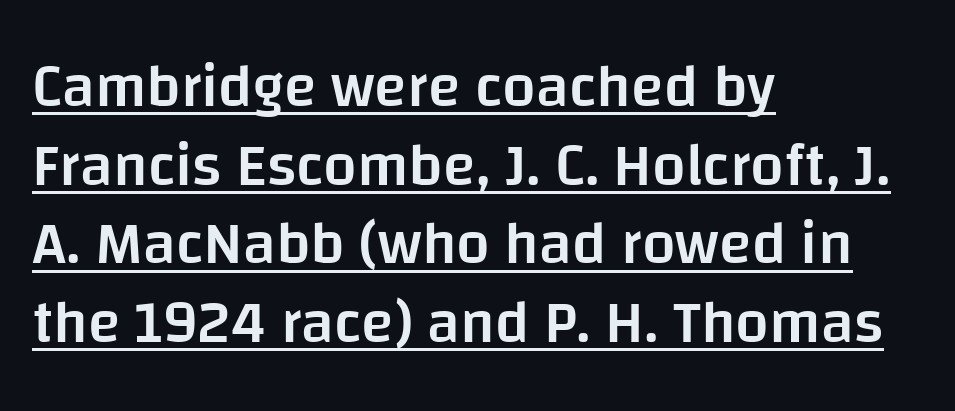
Q: Is the text bold? A: Semi-bold.
Q: Is the text italic (slanted)? A: No, it is upright.
Q: Is the typeface a serif or a sans-serif typeface? A: Sans-serif.
Q: Is the text underlined? A: Yes.
Q: How is the paragraph aligned? A: Left-aligned.
Q: Is the spacing between letters normal or unusually wide? A: Normal.
Q: Is the spacing between lines tight, normal or loose? A: Normal.
Q: Width (condensed, normal, or wide)? A: Normal.
Q: Stroke contrast? A: Low.
Q: x-height? A: Large.
Q: Monospaced? A: No.
